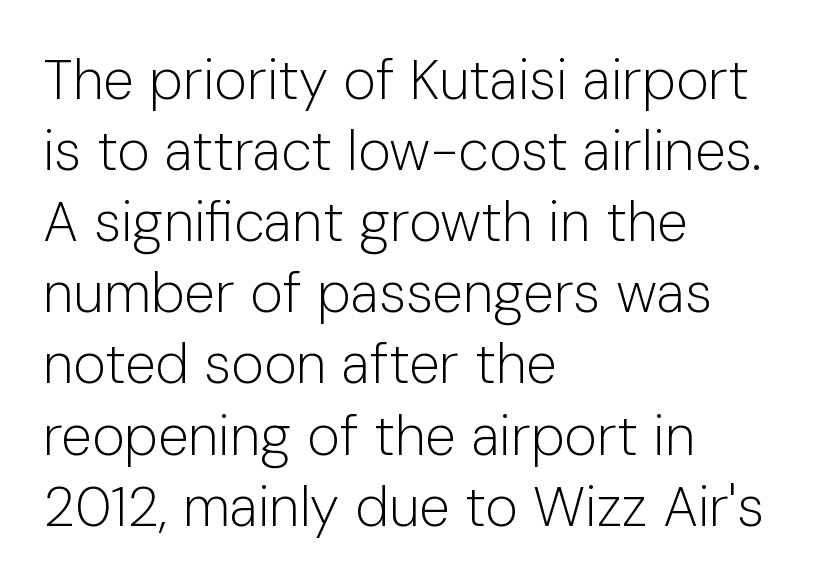
{"serif": "no", "italic": "no", "bold": "no", "weight": "light", "width": "normal", "stroke_contrast": "low", "x_height": "medium", "monospaced": "no", "underline": "no", "align": "left", "line_spacing": "normal", "line_spacing_ratio": 1.27, "letter_spacing": "normal", "letter_spacing_em": 0.0, "glyph_px": 56}
